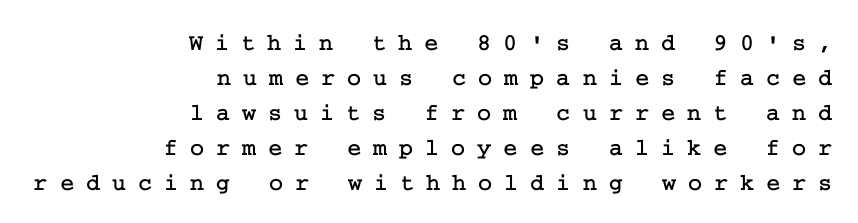
Q: Is the text italic (slanted)? A: No, it is upright.
Q: Is the text underlined? A: No.
Q: How is the paragraph aligned? A: Right-aligned.
Q: Is the spacing between letters normal or unusually wide? A: Unusually wide.
Q: Is the spacing between lines tight, normal or loose? A: Normal.
